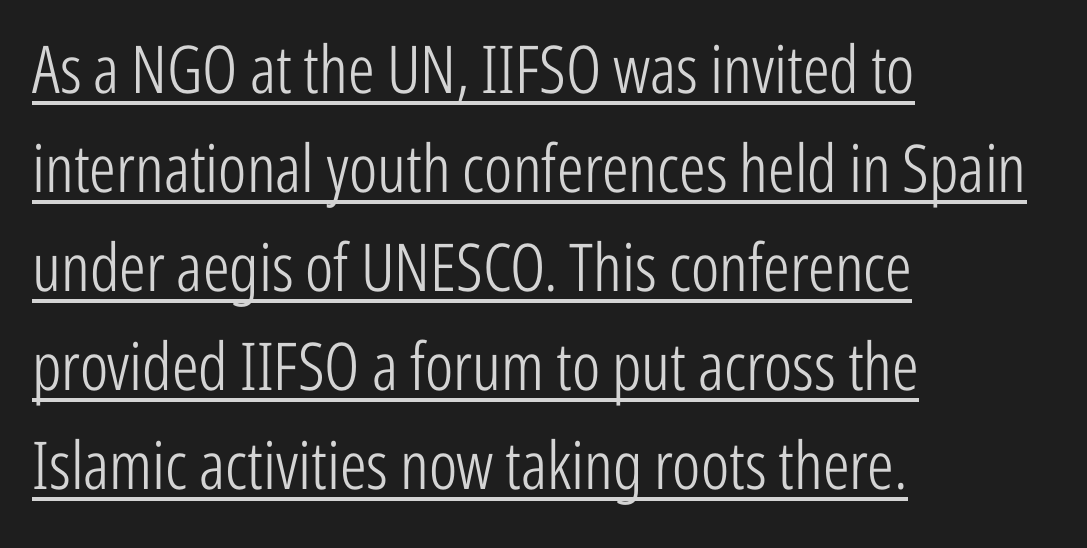
{"serif": "no", "italic": "no", "bold": "no", "weight": "light", "width": "condensed", "stroke_contrast": "low", "x_height": "medium", "monospaced": "no", "underline": "yes", "align": "left", "line_spacing": "normal", "line_spacing_ratio": 1.5, "letter_spacing": "normal", "letter_spacing_em": 0.0, "glyph_px": 66}
